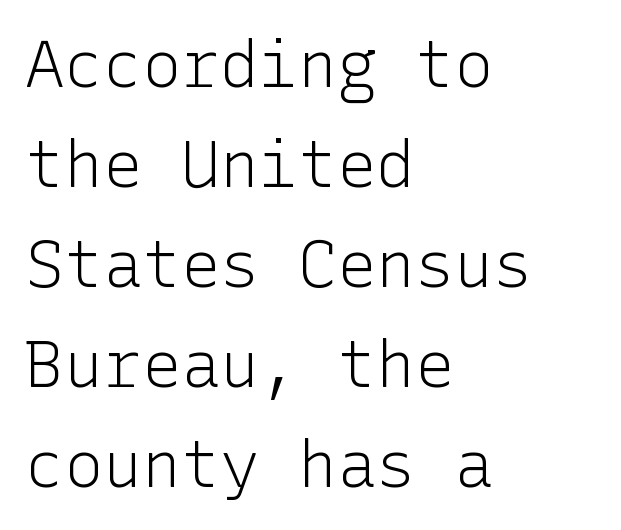
Does the leading feel generous? No, just average. The designer went with a sans here, leaving each stem footless. Unlike italic type, these characters show no tilt at all. This sample uses plain, unmodified letter spacing. Descender tails drop into unmarked territory.
